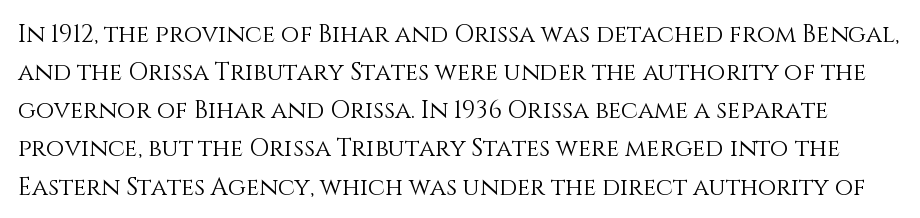
The image shows 24 px text type, upright; set normal line spacing (1.59x), normal letter spacing, not underlined.
